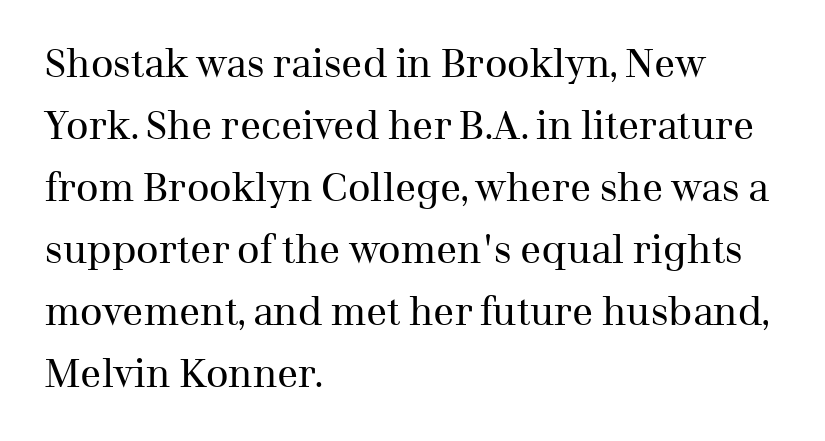
Q: Is the text bold? A: No.
Q: Is the text italic (slanted)? A: No, it is upright.
Q: Is the typeface a serif or a sans-serif typeface? A: Serif.
Q: Is the text underlined? A: No.
Q: How is the paragraph aligned? A: Left-aligned.
Q: Is the spacing between letters normal or unusually wide? A: Normal.
Q: Is the spacing between lines tight, normal or loose? A: Normal.
Q: Width (condensed, normal, or wide)? A: Normal.
Q: Stroke contrast? A: Medium.
Q: x-height? A: Medium.
Q: Monospaced? A: No.
